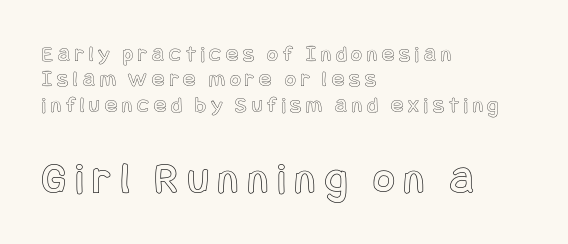
The image shows 46 px condensed type, upright; set left-aligned, tight line spacing (1.1x), unusually wide letter spacing (+0.22 em), not underlined; the second (bottom) block is 2.0x larger; a large x-height.
